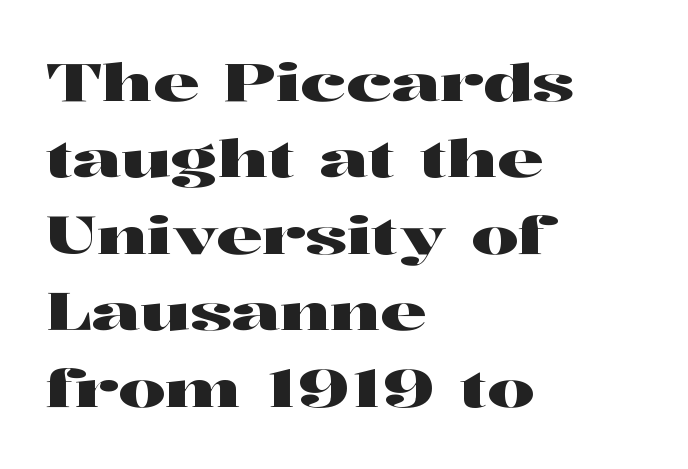
{"serif": "yes", "italic": "no", "width": "wide", "stroke_contrast": "high", "x_height": "medium", "monospaced": "no", "underline": "no", "align": "left", "line_spacing": "normal", "line_spacing_ratio": 1.47, "letter_spacing": "normal", "letter_spacing_em": 0.0, "glyph_px": 52}
